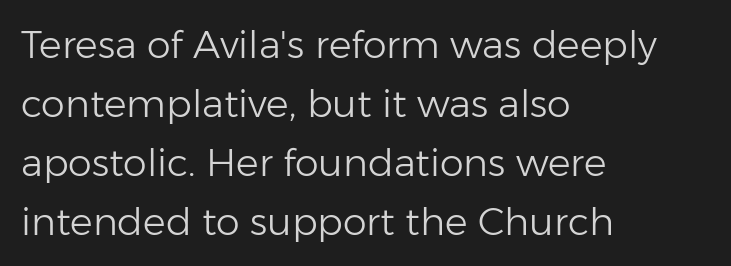
If you drew a ruler down the left edge, every line would touch it. The letters advance in unequal steps, a hallmark of proportional type. Observe the ordinary spacing: letters are neighbours, not strangers. In terms of posture, this sample is upright. Quick note: underline off.
